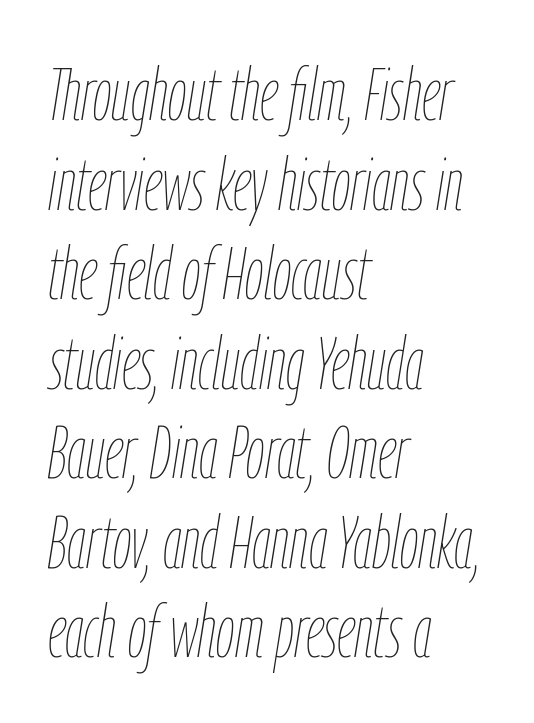
The image shows 74 px thin, condensed type, italic (leaning right); set left-aligned, line spacing 1.21x, normal letter spacing, not underlined; low stroke contrast and a medium x-height.
